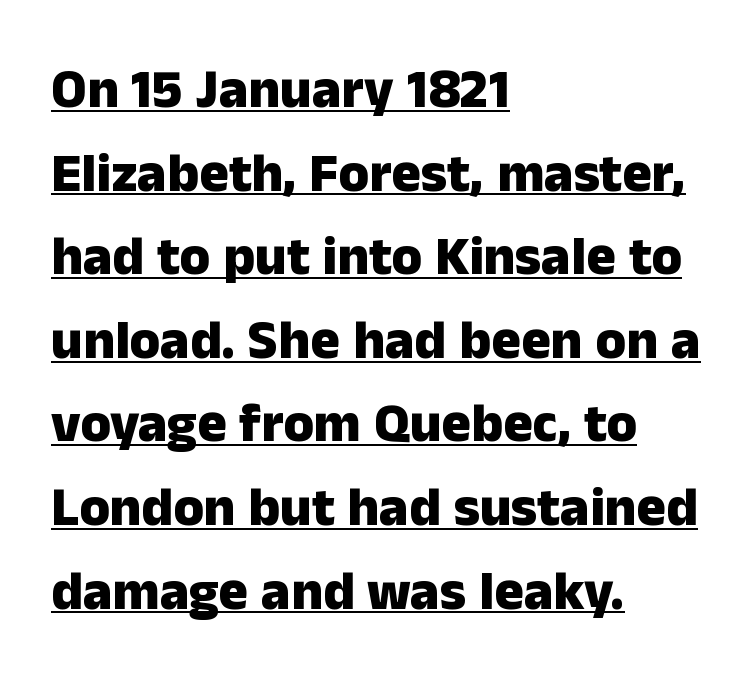
Q: Is the text bold? A: Yes.
Q: Is the text italic (slanted)? A: No, it is upright.
Q: Is the typeface a serif or a sans-serif typeface? A: Sans-serif.
Q: Is the text underlined? A: Yes.
Q: How is the paragraph aligned? A: Left-aligned.
Q: Is the spacing between letters normal or unusually wide? A: Normal.
Q: Is the spacing between lines tight, normal or loose? A: Normal.
Q: Width (condensed, normal, or wide)? A: Normal.
Q: Stroke contrast? A: Low.
Q: x-height? A: Medium.
Q: Monospaced? A: No.
